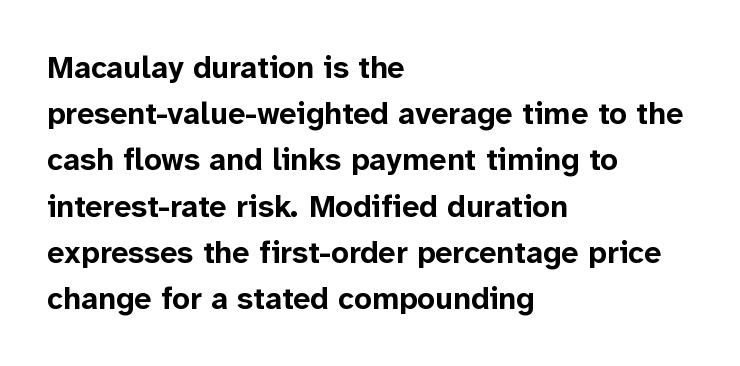
Q: Is the text bold? A: Yes.
Q: Is the text italic (slanted)? A: No, it is upright.
Q: Is the typeface a serif or a sans-serif typeface? A: Sans-serif.
Q: Is the text underlined? A: No.
Q: How is the paragraph aligned? A: Left-aligned.
Q: Is the spacing between letters normal or unusually wide? A: Normal.
Q: Is the spacing between lines tight, normal or loose? A: Normal.
Q: Width (condensed, normal, or wide)? A: Normal.
Q: Stroke contrast? A: Low.
Q: x-height? A: Medium.
Q: Monospaced? A: No.
